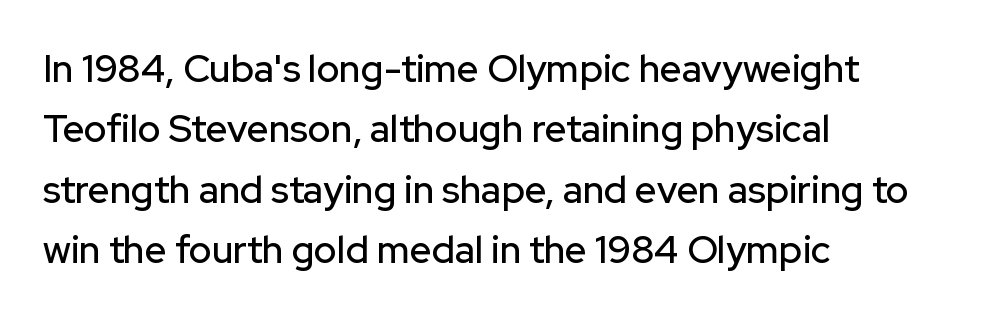
Q: Is the text italic (slanted)? A: No, it is upright.
Q: Is the typeface a serif or a sans-serif typeface? A: Sans-serif.
Q: Is the text underlined? A: No.
Q: How is the paragraph aligned? A: Left-aligned.
Q: Is the spacing between letters normal or unusually wide? A: Normal.
Q: Is the spacing between lines tight, normal or loose? A: Normal.
Q: Width (condensed, normal, or wide)? A: Normal.
Q: Stroke contrast? A: Low.
Q: x-height? A: Medium.
Q: Monospaced? A: No.
